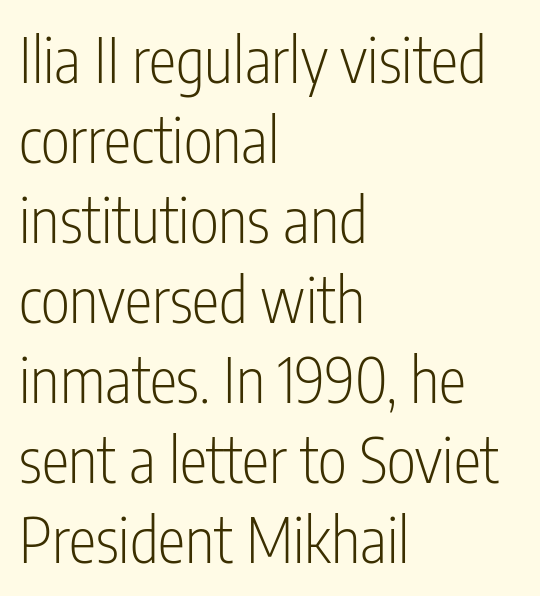
The image shows 62 px light, condensed sans-serif type, upright; set left-aligned, normal line spacing (1.29x), normal letter spacing, not underlined; low stroke contrast and a medium x-height.
